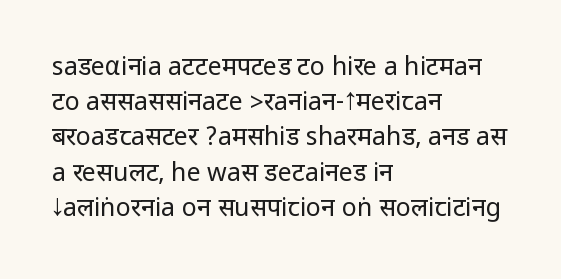
Q: Is the text bold? A: No.
Q: Is the text italic (slanted)? A: No, it is upright.
Q: Is the text underlined? A: No.
Q: How is the paragraph aligned? A: Left-aligned.
Q: Is the spacing between letters normal or unusually wide? A: Normal.
Q: Is the spacing between lines tight, normal or loose? A: Normal.
